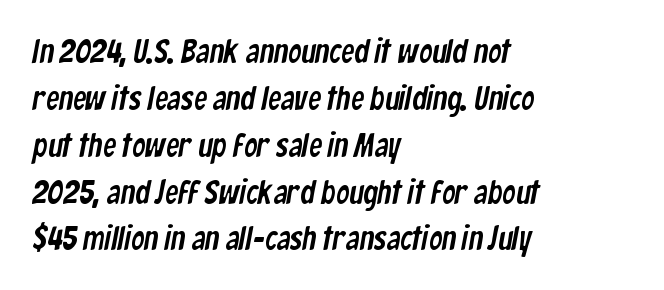
The rendering keeps characters at their native spacing. This sample has the flowing, uneven cadence of proportional lettering. A classic flush-left, rag-right setting is used for this passage. One glance says typical: line gaps are just what's usual. The glyphs in this specimen are sans serif. Clear beneath every line of the passage.
